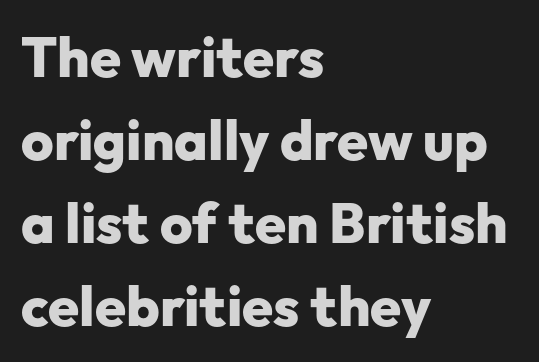
The characters display no serif detailing; their extremities are plain. Leading matches the norm, producing a regular column. The foot of each line stays bare and open. The letters advance in unequal steps, a hallmark of proportional type.
